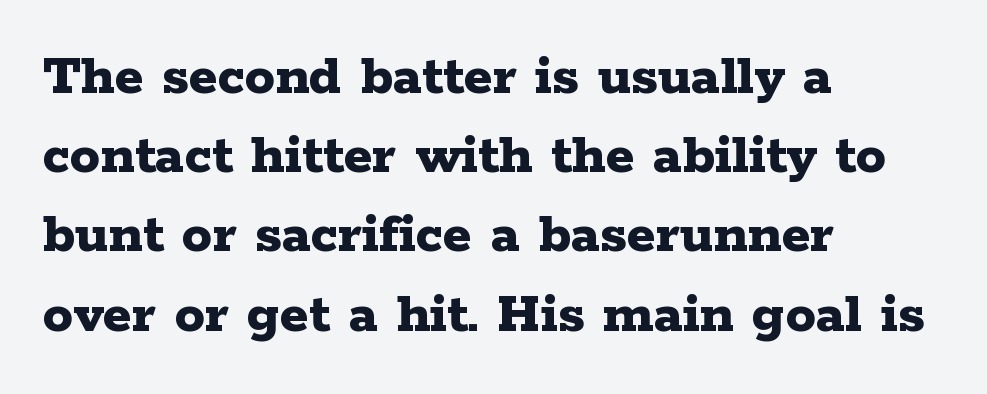
The image shows 60 px bold, wide serif type, upright; set left-aligned, normal line spacing (1.32x), normal letter spacing, not underlined; low stroke contrast and a medium x-height.
